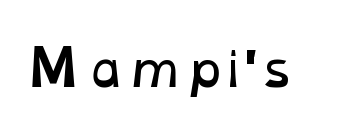
{"bold": "no", "weight": "regular", "width": "wide", "stroke_contrast": "low", "x_height": "medium", "monospaced": "no", "underline": "no", "letter_spacing": "normal", "letter_spacing_em": 0.0, "glyph_px": 49}
